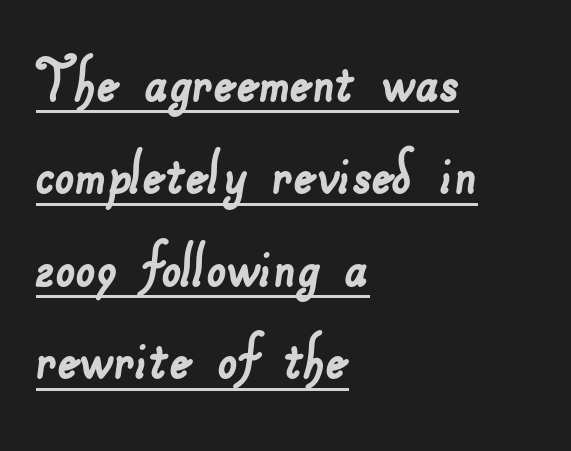
Q: Is the typeface a serif or a sans-serif typeface? A: Sans-serif.
Q: Is the text underlined? A: Yes.
Q: How is the paragraph aligned? A: Left-aligned.
Q: Is the spacing between letters normal or unusually wide? A: Normal.
Q: Is the spacing between lines tight, normal or loose? A: Normal.
Q: Width (condensed, normal, or wide)? A: Normal.
Q: Stroke contrast? A: Low.
Q: x-height? A: Small.
Q: Monospaced? A: No.
